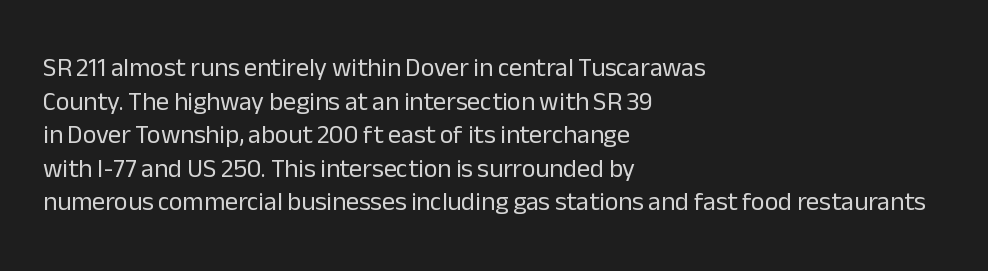
Q: Is the text bold? A: No.
Q: Is the text italic (slanted)? A: No, it is upright.
Q: Is the text underlined? A: No.
Q: How is the paragraph aligned? A: Left-aligned.
Q: Is the spacing between letters normal or unusually wide? A: Normal.
Q: Is the spacing between lines tight, normal or loose? A: Normal.
